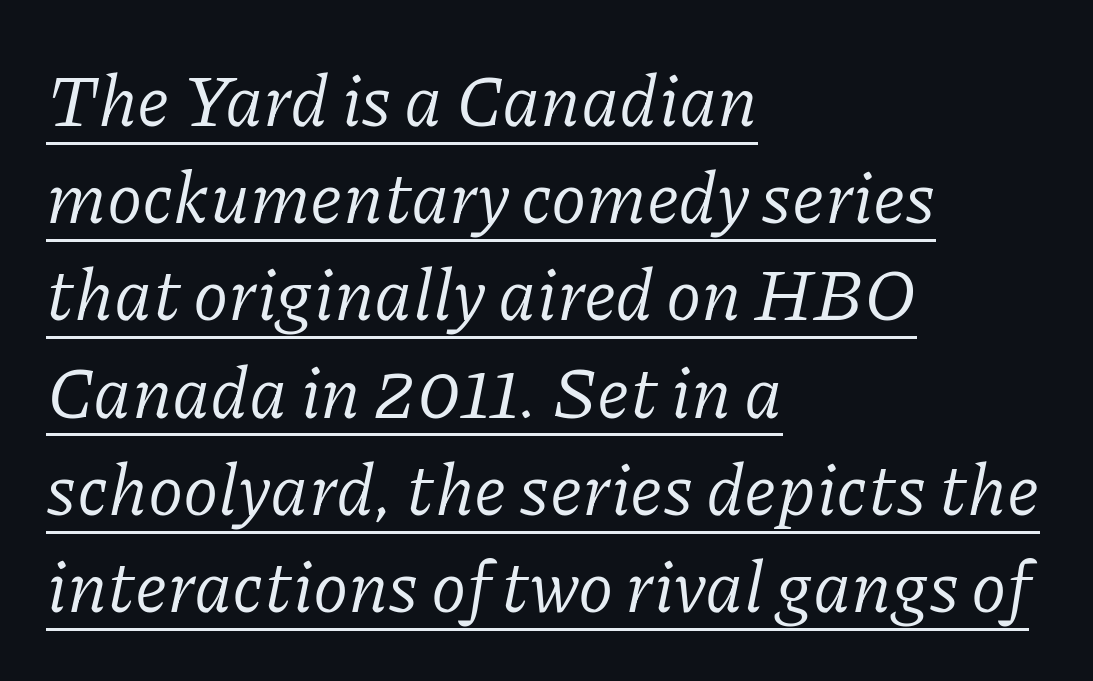
The image shows 72 px regular-weight serif type, italic (leaning right); set left-aligned, normal line spacing (1.35x), normal letter spacing, underlined; low stroke contrast and a medium x-height.
